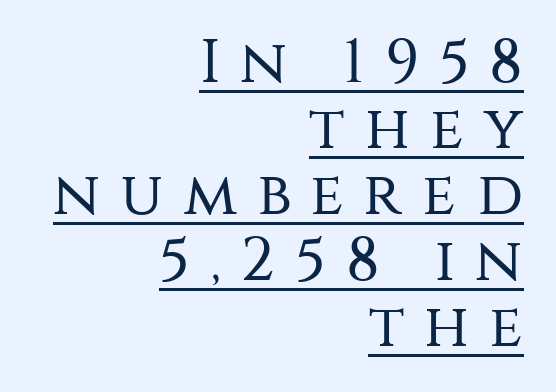
{"serif": "no", "italic": "no", "bold": "no", "weight": "regular", "width": "normal", "stroke_contrast": "medium", "x_height": "large", "monospaced": "no", "underline": "yes", "align": "right", "line_spacing": "tight", "line_spacing_ratio": 1.08, "letter_spacing": "wide", "letter_spacing_em": 0.33, "glyph_px": 61}
